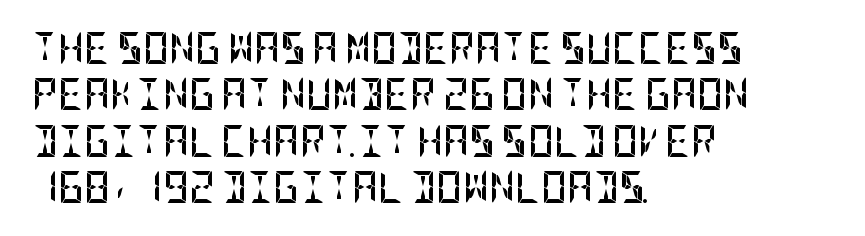
Strokes here are thick enough to call this a true bold. The zone under the glyphs is completely vacant. The passage shown has conventional tracking throughout. A typesetter would mark this as roman, not italic.
